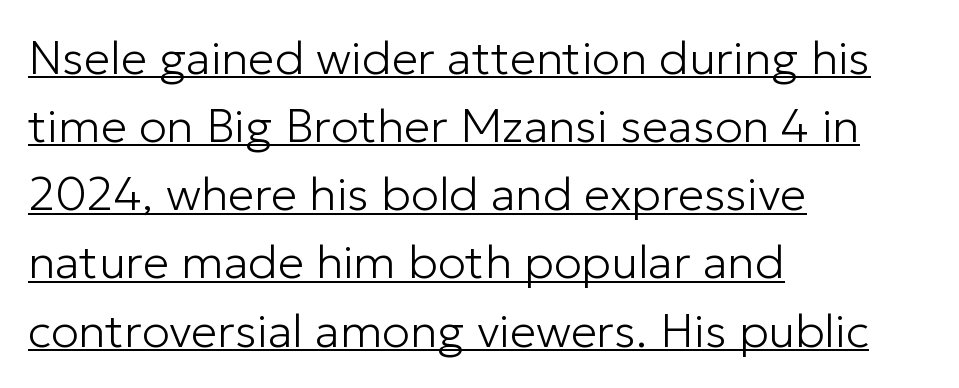
These lines were composed using upright roman letters. Letterform terminals end flat and unadorned throughout the passage. Compared with undecorated copy, this sample adds a rule below the words. The letterforms sit shoulder to shoulder at normal distance. The typesetting does not lean heavy: it is not bold. Line spacing here is normal.
